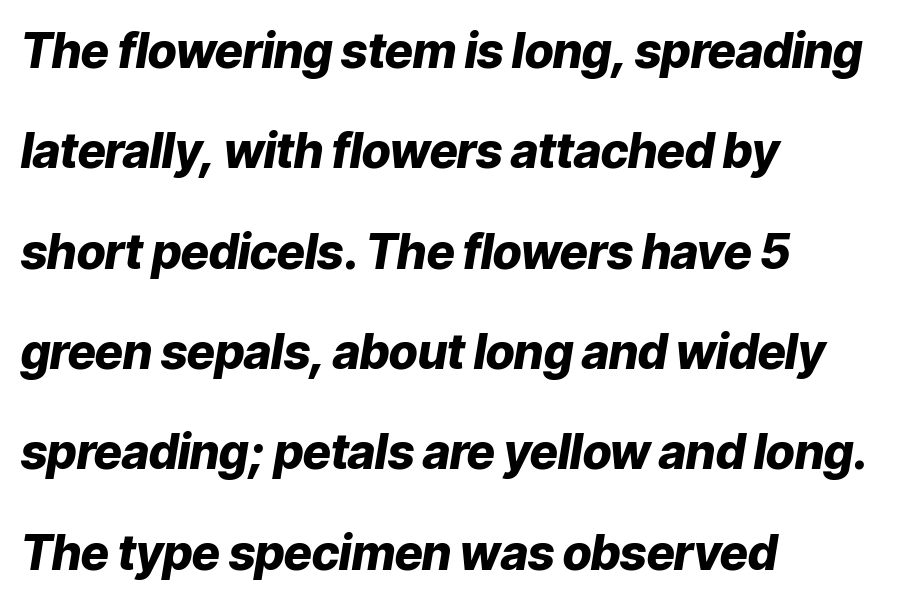
{"italic": "yes", "lean": "right", "slant_degrees": 9, "bold": "yes", "weight": "heavy", "width": "normal", "stroke_contrast": "low", "x_height": "medium", "monospaced": "no", "underline": "no", "align": "left", "line_spacing": "loose", "line_spacing_ratio": 2.09, "letter_spacing": "normal", "letter_spacing_em": 0.0, "glyph_px": 48}
